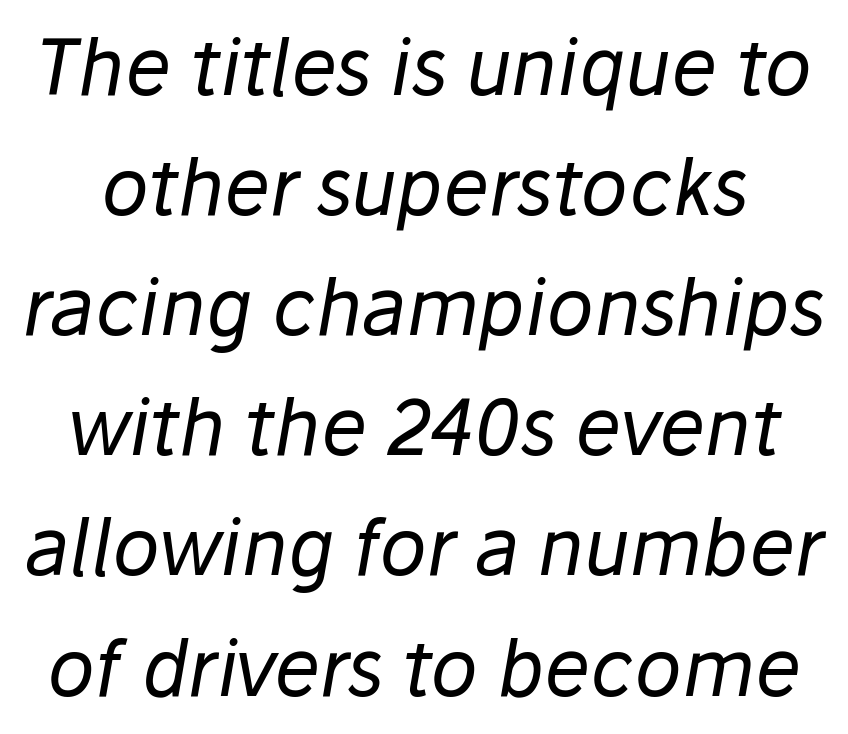
The image shows 77 px regular-weight type, italic (leaning right); set normal line spacing (1.56x), normal letter spacing, not underlined; low stroke contrast and a medium x-height.
